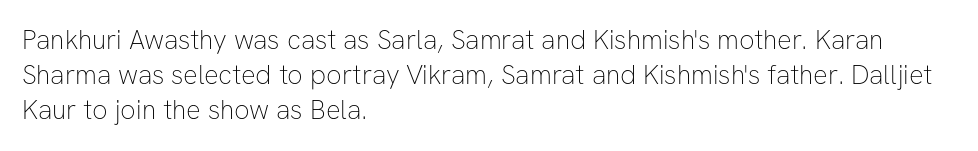
{"italic": "no", "bold": "no", "underline": "no", "align": "left", "line_spacing": "normal", "line_spacing_ratio": 1.3, "letter_spacing": "normal", "letter_spacing_em": 0.0, "glyph_px": 27}
